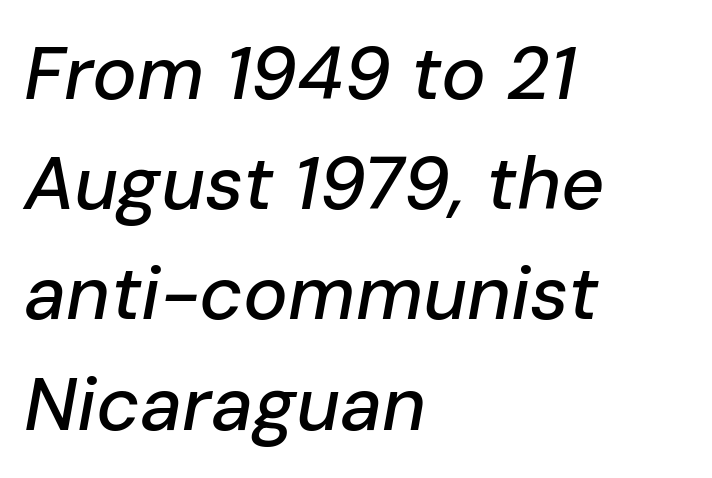
{"italic": "yes", "lean": "right", "slant_degrees": 10, "width": "normal", "stroke_contrast": "low", "x_height": "medium", "monospaced": "no", "underline": "no", "align": "left", "line_spacing": "normal", "line_spacing_ratio": 1.47, "letter_spacing": "normal", "letter_spacing_em": 0.0, "glyph_px": 75}
